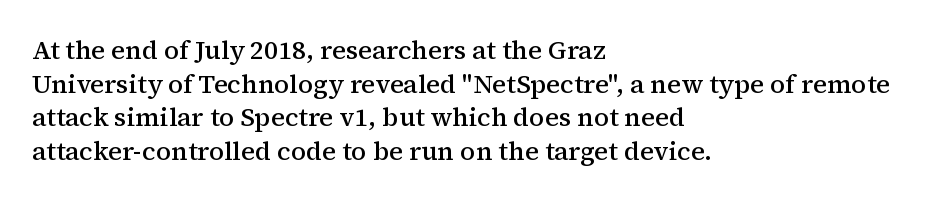
Q: Is the text bold? A: Semi-bold.
Q: Is the text italic (slanted)? A: No, it is upright.
Q: Is the text underlined? A: No.
Q: How is the paragraph aligned? A: Left-aligned.
Q: Is the spacing between letters normal or unusually wide? A: Normal.
Q: Is the spacing between lines tight, normal or loose? A: Normal.
